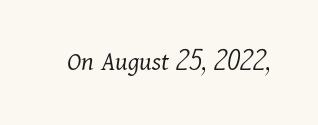
Q: Is the text bold? A: No.
Q: Is the text italic (slanted)? A: Yes, it leans right by about 11 degrees.
Q: Is the typeface a serif or a sans-serif typeface? A: Serif.
Q: Is the text underlined? A: No.
Q: Is the spacing between letters normal or unusually wide? A: Normal.
Q: Width (condensed, normal, or wide)? A: Normal.
Q: Stroke contrast? A: Medium.
Q: x-height? A: Medium.
Q: Monospaced? A: No.
